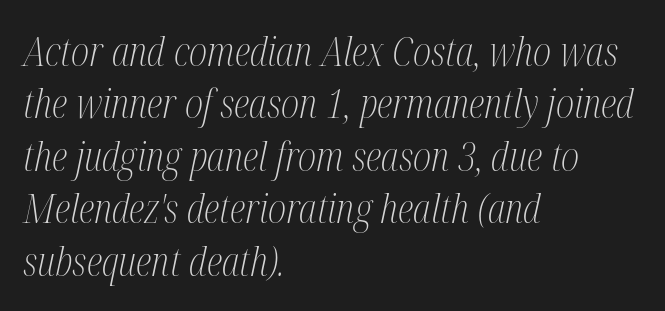
{"serif": "yes", "italic": "yes", "lean": "right", "slant_degrees": 12, "bold": "no", "weight": "light", "width": "condensed", "stroke_contrast": "medium", "x_height": "medium", "monospaced": "no", "underline": "no", "align": "left", "line_spacing": "normal", "line_spacing_ratio": 1.31, "letter_spacing": "normal", "letter_spacing_em": 0.0, "glyph_px": 40}
